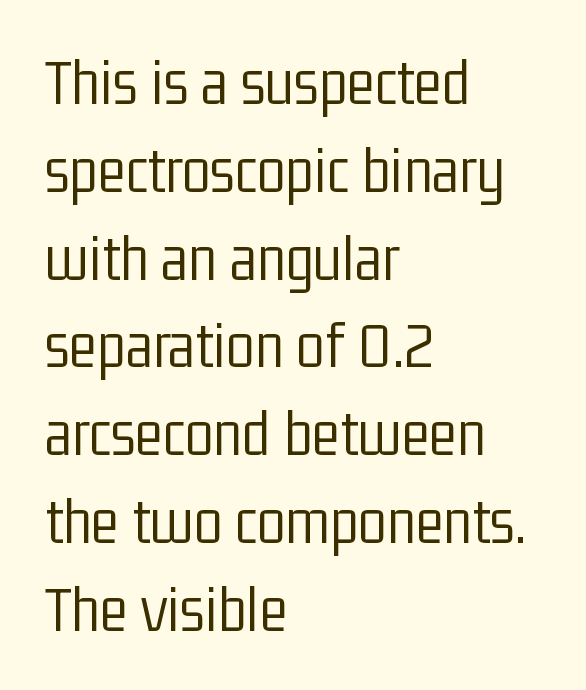
{"serif": "no", "italic": "no", "bold": "no", "weight": "light", "width": "condensed", "stroke_contrast": "low", "x_height": "medium", "monospaced": "no", "underline": "no", "align": "left", "line_spacing": "normal", "line_spacing_ratio": 1.33, "letter_spacing": "normal", "letter_spacing_em": 0.0, "glyph_px": 66}
